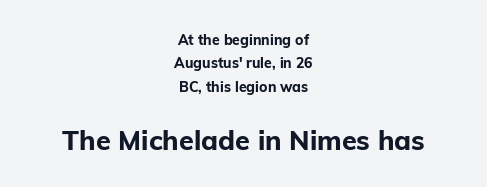
{"italic": "no", "bold": "yes", "underline": "no", "align": "center", "line_spacing": "normal", "line_spacing_ratio": 1.67, "letter_spacing": "normal", "letter_spacing_em": 0.0, "larger_block": "second", "size_ratio": 1.93, "glyph_px": 27}
